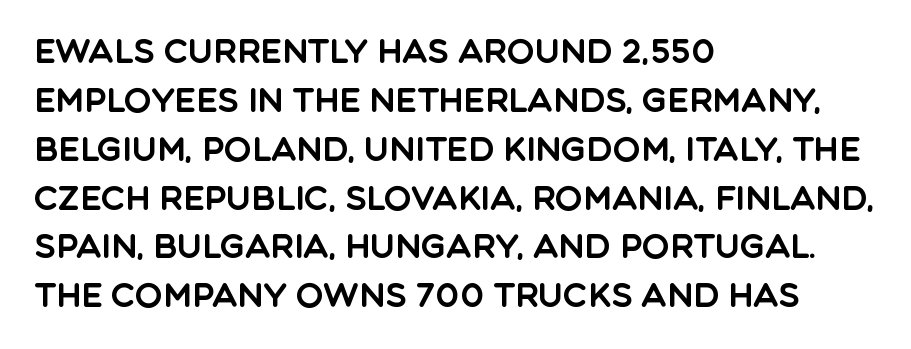
The image shows 33 px sans-serif type, upright; set left-aligned, normal line spacing (1.48x), normal letter spacing, not underlined; a large x-height.
